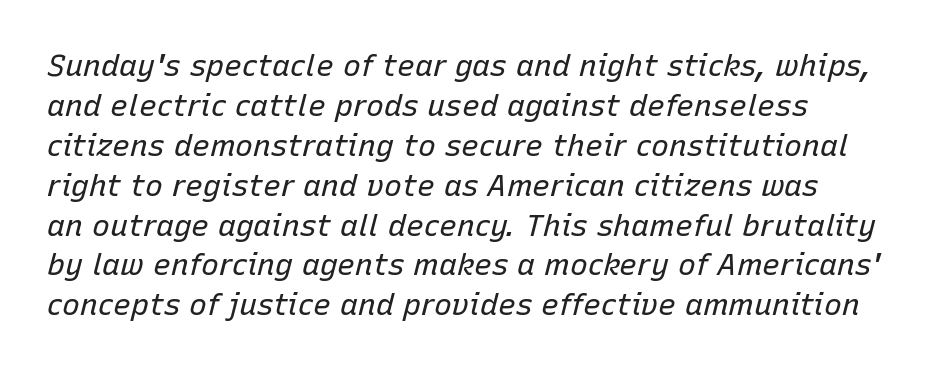
{"italic": "yes", "lean": "right", "slant_degrees": 15, "bold": "no", "weight": "regular", "width": "normal", "stroke_contrast": "low", "x_height": "medium", "monospaced": "no", "underline": "no", "line_spacing": "normal", "line_spacing_ratio": 1.33, "letter_spacing": "normal", "letter_spacing_em": 0.0, "glyph_px": 30}
